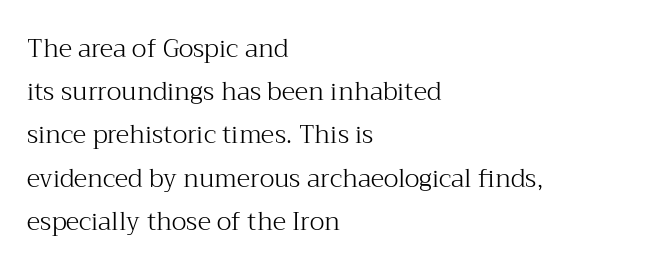
The glyphs are unaccompanied by any horizontal stroke below them. Compared with a centered layout, this one pins lines to the left instead. Tracking here is standard; glyphs follow each other at the usual distance. You can tell it's not italic because the verticals are truly vertical. The letters look calm and open, with moderate or lighter stems.
